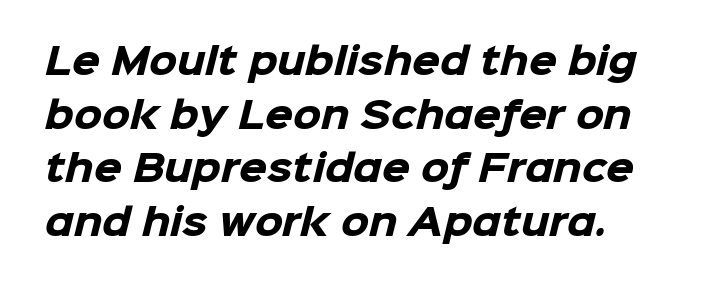
The ragged edge is on the right, which tells us the setting is flush left. One glance says typical: line gaps are just what's usual. Font category for this specimen: sans-serif. Looks like regular typesetting: each glyph gets only the width it needs. The glyphs are unaccompanied by any horizontal stroke below them.
